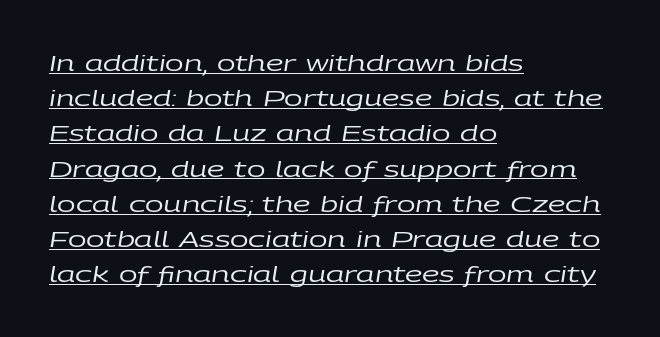
Leading matches the norm, producing a regular column. A rule runs beneath these lines of type. What stands out about the letter spacing? Nothing — it is the standard amount. Style check: oblique. A quiet, ordinary-to-light weight characterises the typeface.
